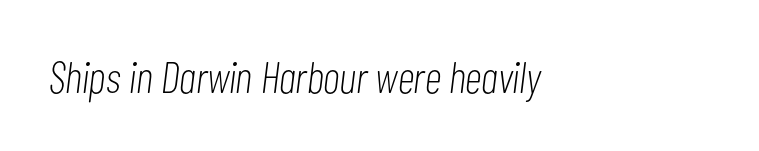
The image shows 44 px light, condensed type, italic (leaning right); set left-aligned, normal letter spacing, not underlined; low stroke contrast and a medium x-height.
